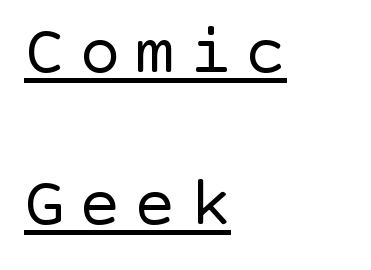
Q: Is the text bold? A: No.
Q: Is the text italic (slanted)? A: No, it is upright.
Q: Is the typeface a serif or a sans-serif typeface? A: Sans-serif.
Q: Is the text underlined? A: Yes.
Q: How is the paragraph aligned? A: Left-aligned.
Q: Is the spacing between letters normal or unusually wide? A: Unusually wide.
Q: Is the spacing between lines tight, normal or loose? A: Loose.
Q: Width (condensed, normal, or wide)? A: Normal.
Q: x-height? A: Large.
